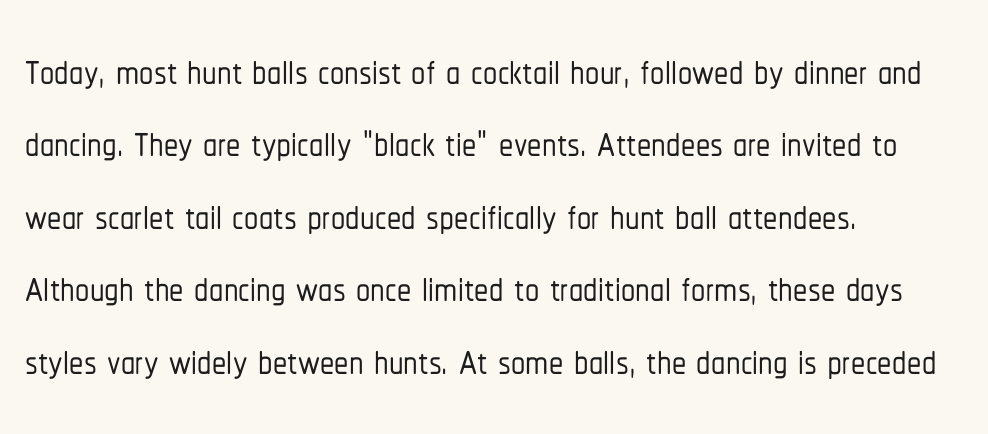
The image shows 57 px condensed sans-serif type, upright; set left-aligned, normal line spacing (1.27x), normal letter spacing, not underlined; low stroke contrast and a medium x-height.
